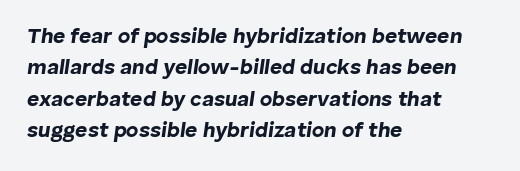
Q: Is the text bold? A: Yes.
Q: Is the text italic (slanted)? A: Yes, it leans right by about 8 degrees.
Q: Is the text underlined? A: No.
Q: How is the paragraph aligned? A: Left-aligned.
Q: Is the spacing between letters normal or unusually wide? A: Normal.
Q: Is the spacing between lines tight, normal or loose? A: Normal.
